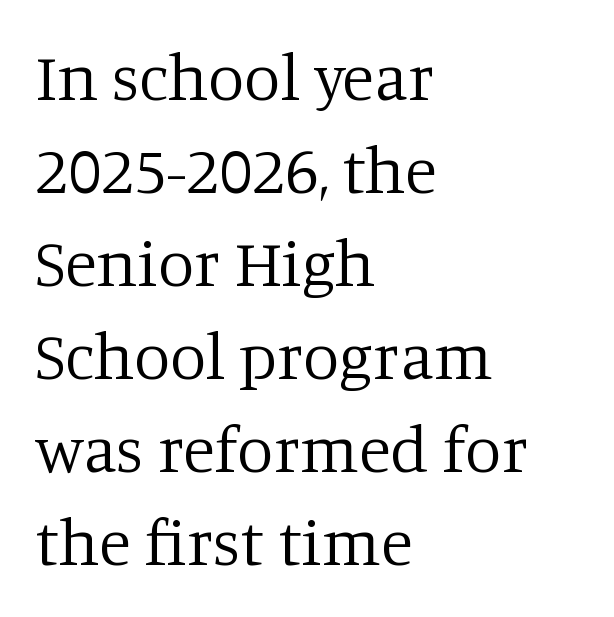
Q: Is the text bold? A: No.
Q: Is the text italic (slanted)? A: No, it is upright.
Q: Is the typeface a serif or a sans-serif typeface? A: Serif.
Q: Is the text underlined? A: No.
Q: How is the paragraph aligned? A: Left-aligned.
Q: Is the spacing between letters normal or unusually wide? A: Normal.
Q: Is the spacing between lines tight, normal or loose? A: Normal.
Q: Width (condensed, normal, or wide)? A: Normal.
Q: Stroke contrast? A: Low.
Q: x-height? A: Large.
Q: Monospaced? A: No.
